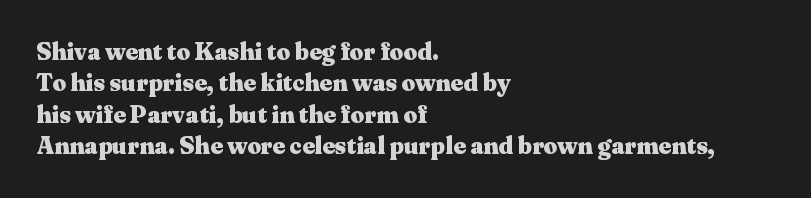
The image shows 24 px bold type, upright; set left-aligned, normal line spacing (1.31x), normal letter spacing, not underlined.
